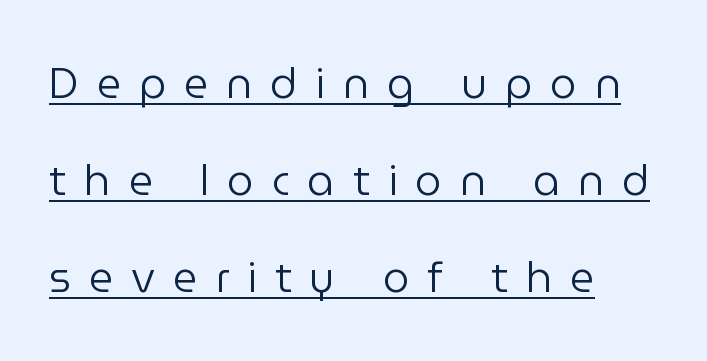
The image shows 42 px regular-weight sans-serif type, upright; set left-aligned, loose line spacing (2.31x), unusually wide letter spacing (+0.43 em), underlined; low stroke contrast and a medium x-height.
